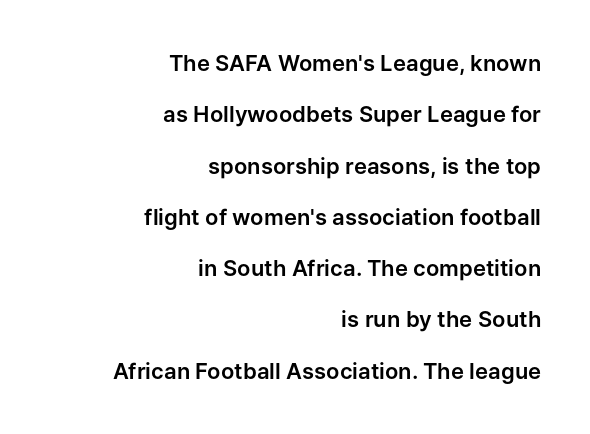
The image shows 22 px text type, upright; set right-aligned, loose line spacing (2.33x), normal letter spacing, not underlined.
